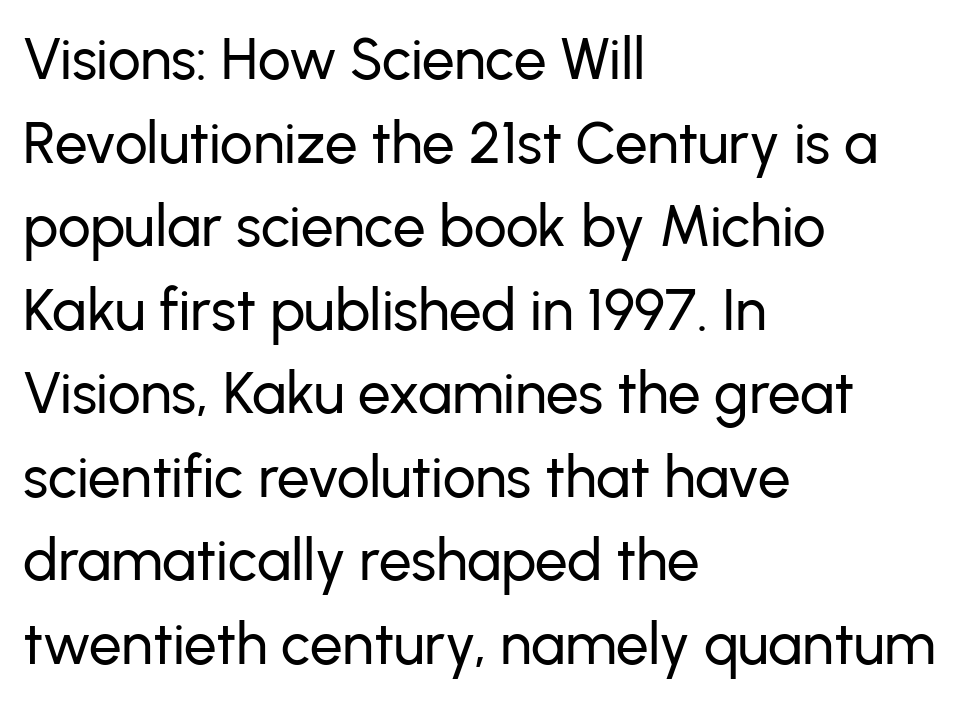
{"serif": "no", "italic": "no", "width": "normal", "stroke_contrast": "low", "x_height": "medium", "monospaced": "no", "underline": "no", "align": "left", "line_spacing": "normal", "line_spacing_ratio": 1.44, "letter_spacing": "normal", "letter_spacing_em": 0.0, "glyph_px": 58}
